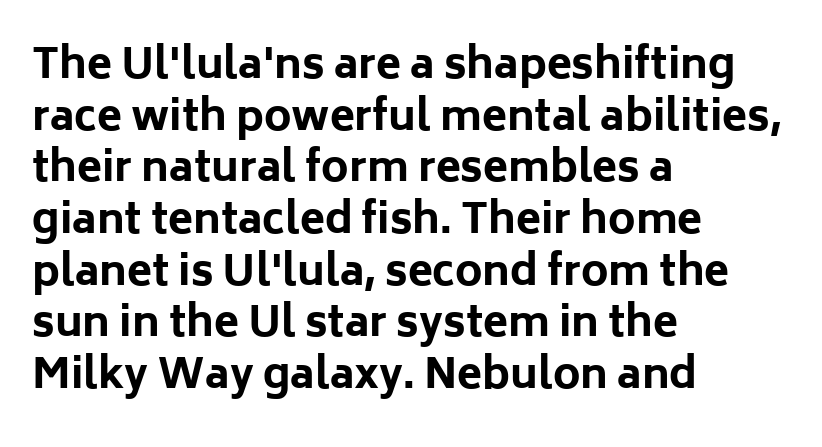
{"serif": "no", "italic": "no", "bold": "yes", "weight": "bold", "width": "normal", "stroke_contrast": "low", "x_height": "medium", "monospaced": "no", "underline": "no", "align": "left", "line_spacing": "normal", "line_spacing_ratio": 1.26, "letter_spacing": "normal", "letter_spacing_em": 0.0, "glyph_px": 41}
